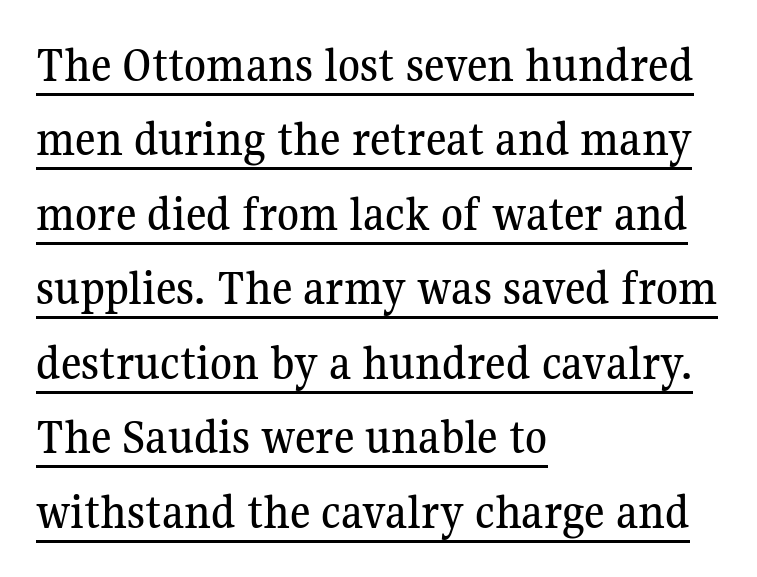
Caption: lettering with a line underneath. Designer's note — italics off, roman on. Glyph-to-glyph distance matches everyday printed text. In CSS terms this would be text-align: left.
